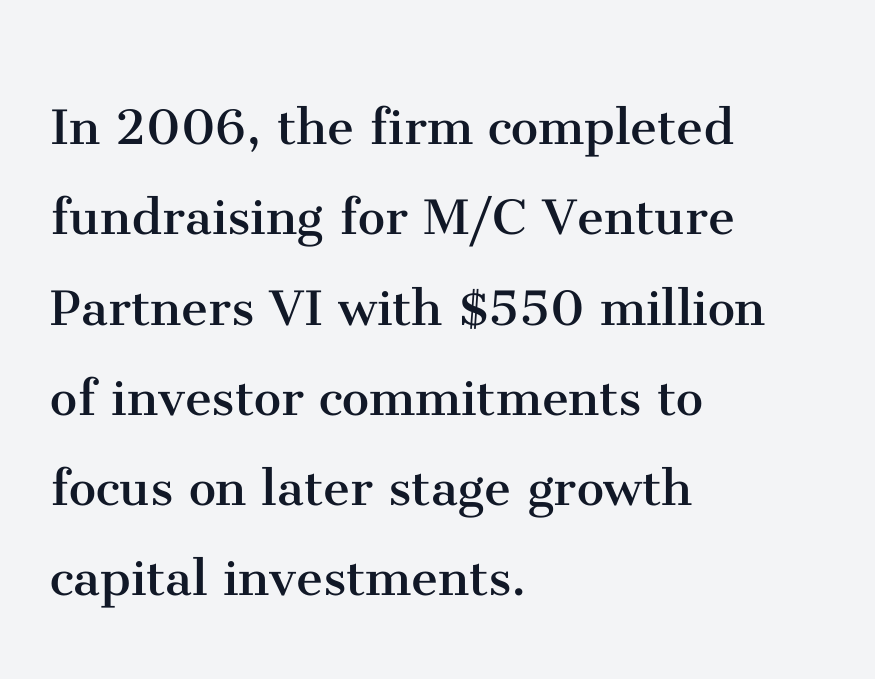
The image shows 61 px regular-weight serif type, upright; set left-aligned, normal line spacing (1.48x), normal letter spacing, not underlined; medium stroke contrast and a medium x-height.
